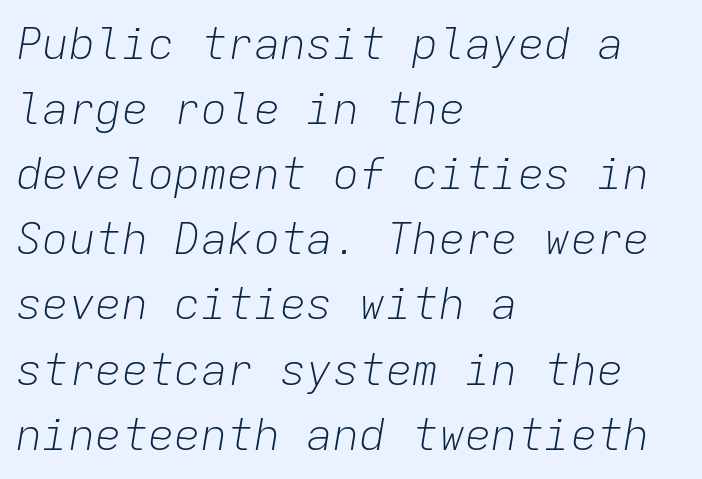
The passage shown has conventional tracking throughout. Each letter, wide or thin by design, is forced into the same width here. It's the slanting kind of type. How would I describe the line gaps? Plain and ordinary.
